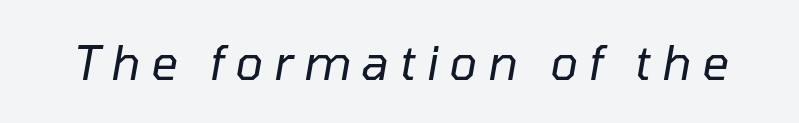
{"italic": "yes", "lean": "right", "slant_degrees": 10, "bold": "no", "weight": "regular", "width": "normal", "stroke_contrast": "low", "x_height": "medium", "monospaced": "no", "underline": "no", "letter_spacing": "wide", "letter_spacing_em": 0.23, "glyph_px": 47}
